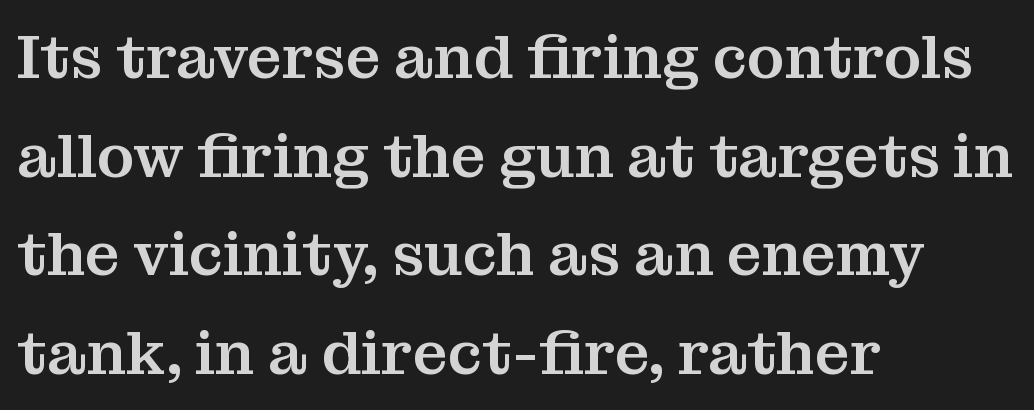
{"serif": "yes", "italic": "no", "width": "normal", "stroke_contrast": "medium", "x_height": "medium", "monospaced": "no", "underline": "no", "align": "left", "line_spacing": "normal", "line_spacing_ratio": 1.59, "letter_spacing": "normal", "letter_spacing_em": 0.0, "glyph_px": 62}
